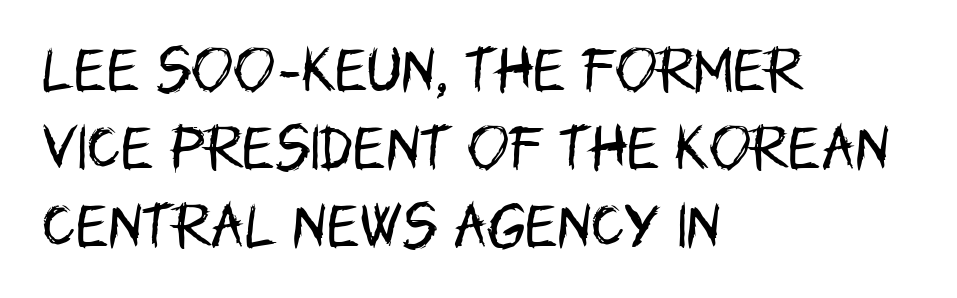
Q: Is the text bold? A: No.
Q: Is the text italic (slanted)? A: No, it is upright.
Q: Is the typeface a serif or a sans-serif typeface? A: Sans-serif.
Q: Is the text underlined? A: No.
Q: How is the paragraph aligned? A: Left-aligned.
Q: Is the spacing between letters normal or unusually wide? A: Normal.
Q: Is the spacing between lines tight, normal or loose? A: Normal.
Q: Width (condensed, normal, or wide)? A: Condensed.
Q: Stroke contrast? A: Low.
Q: x-height? A: Large.
Q: Monospaced? A: No.
